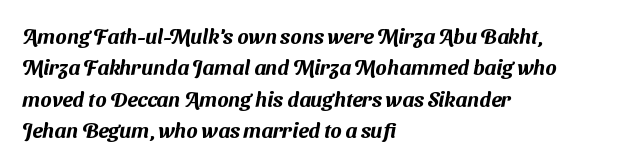
{"underline": "no", "align": "left", "line_spacing": "normal", "line_spacing_ratio": 1.49, "letter_spacing": "normal", "letter_spacing_em": 0.0, "glyph_px": 21}
